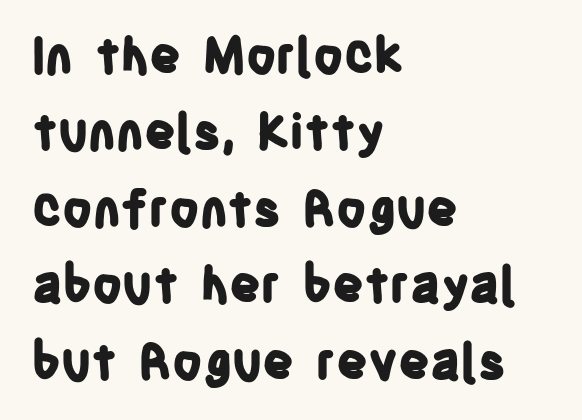
The image shows 49 px bold, condensed sans-serif type, upright; set left-aligned, normal line spacing (1.56x), normal letter spacing, not underlined; low stroke contrast and a large x-height.
